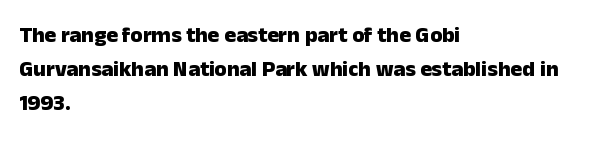
The image shows 22 px bold type, upright; set left-aligned, normal line spacing (1.55x), normal letter spacing, not underlined.
